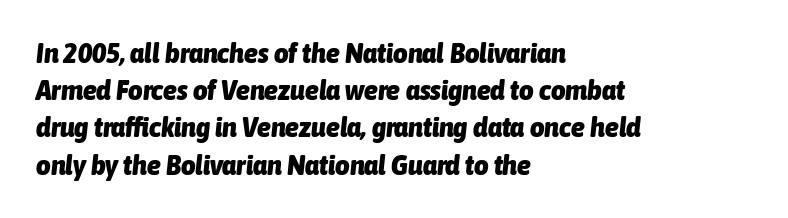
Q: Is the text bold? A: Yes.
Q: Is the text italic (slanted)? A: Yes, it leans right by about 6 degrees.
Q: Is the text underlined? A: No.
Q: How is the paragraph aligned? A: Left-aligned.
Q: Is the spacing between letters normal or unusually wide? A: Normal.
Q: Is the spacing between lines tight, normal or loose? A: Normal.
Q: Width (condensed, normal, or wide)? A: Condensed.
Q: Stroke contrast? A: Low.
Q: x-height? A: Medium.
Q: Monospaced? A: No.
